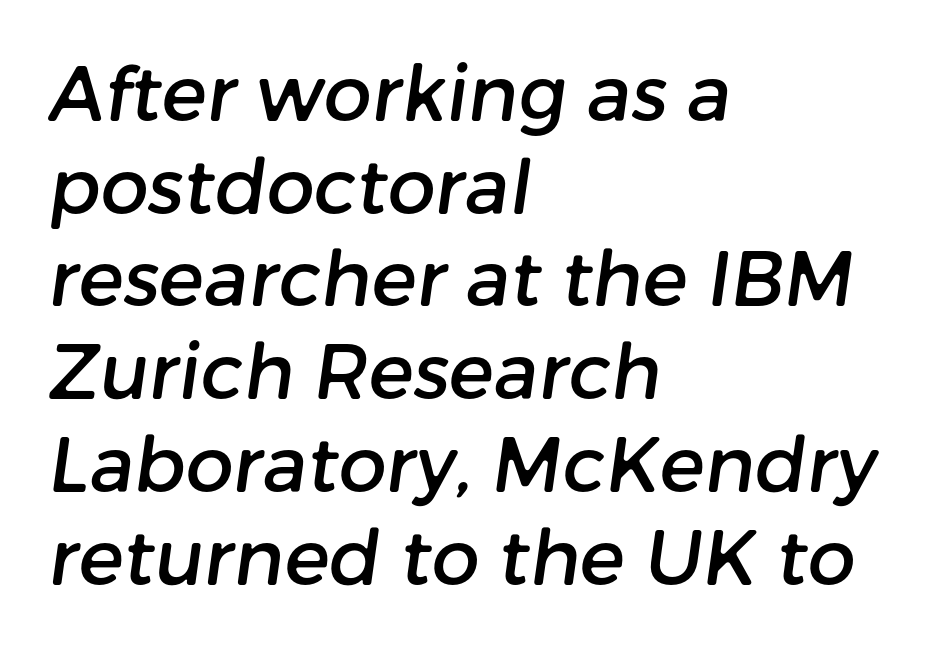
Q: Is the typeface a serif or a sans-serif typeface? A: Sans-serif.
Q: Is the text underlined? A: No.
Q: How is the paragraph aligned? A: Left-aligned.
Q: Is the spacing between letters normal or unusually wide? A: Normal.
Q: Width (condensed, normal, or wide)? A: Normal.
Q: Stroke contrast? A: Low.
Q: x-height? A: Medium.
Q: Monospaced? A: No.
